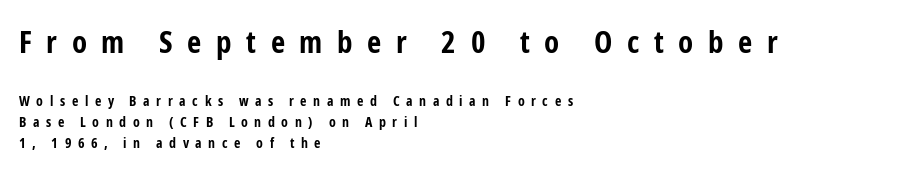
The image shows 31 px bold, condensed sans-serif type, upright; set left-aligned, normal line spacing (1.51x), unusually wide letter spacing (+0.47 em), not underlined; the first (top) block is 2.21x larger; low stroke contrast and a medium x-height.
